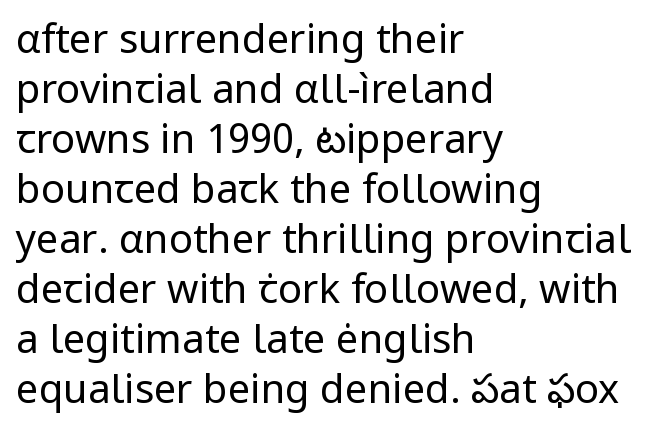
Q: Is the text bold? A: No.
Q: Is the text italic (slanted)? A: No, it is upright.
Q: Is the typeface a serif or a sans-serif typeface? A: Sans-serif.
Q: Is the text underlined? A: No.
Q: How is the paragraph aligned? A: Left-aligned.
Q: Is the spacing between letters normal or unusually wide? A: Normal.
Q: Is the spacing between lines tight, normal or loose? A: Normal.
Q: Width (condensed, normal, or wide)? A: Normal.
Q: Stroke contrast? A: Low.
Q: x-height? A: Medium.
Q: Monospaced? A: No.
